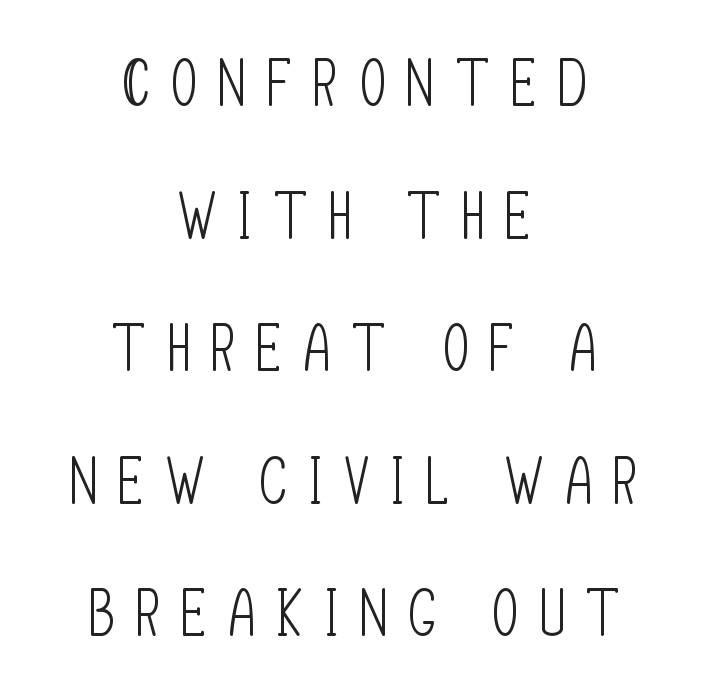
Letters have the restrained weight of plain body copy at most. The letters advance in unequal steps, a hallmark of proportional type. Between one letter and the next there's a generous, obvious gap. Check the space under the baseline: it is left empty.
